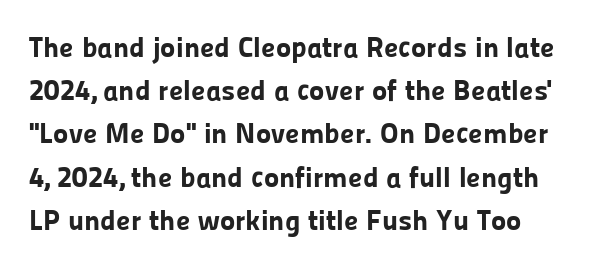
The image shows 29 px bold sans-serif type, upright; set normal line spacing (1.49x), normal letter spacing, not underlined; low stroke contrast and a medium x-height.
